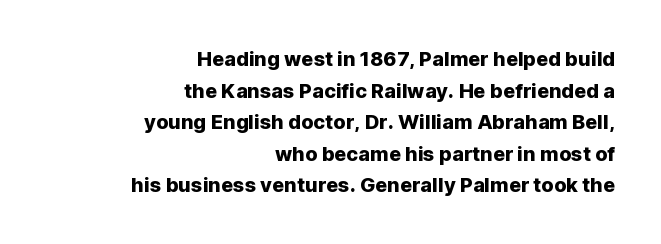
Compared with typical body copy, the letter spacing here is the same. The lines sit at an ordinary, default distance from one another. Unlike italic type, these characters show no tilt at all. Leftover space on each line is placed entirely before the opening word. The specimen omits any rule beneath the text block's lines.
